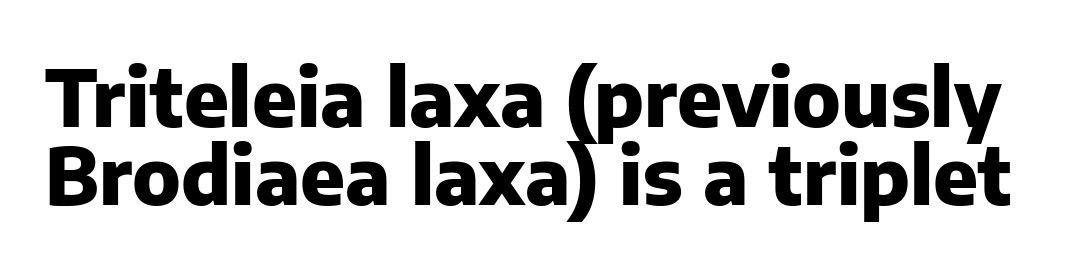
The passage shown is not underscored anywhere. Summary of vertical rhythm: compact, with narrow interline spacing. No extra tracking has been applied to these lines. A typesetter would label this face a sans.
